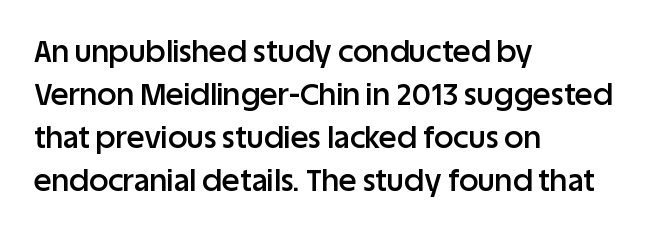
The image shows 30 px semibold sans-serif type, upright; set left-aligned, normal line spacing (1.43x), normal letter spacing, not underlined; low stroke contrast and a large x-height.
